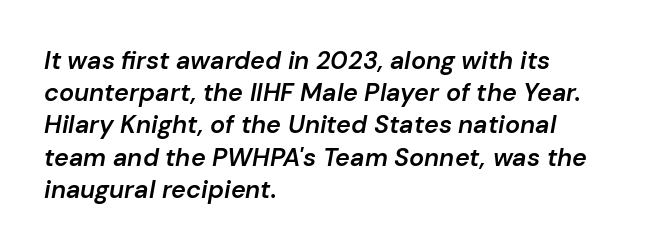
Q: Is the text bold? A: Semi-bold.
Q: Is the text italic (slanted)? A: Yes, it leans right by about 10 degrees.
Q: Is the text underlined? A: No.
Q: How is the paragraph aligned? A: Left-aligned.
Q: Is the spacing between letters normal or unusually wide? A: Normal.
Q: Is the spacing between lines tight, normal or loose? A: Normal.
